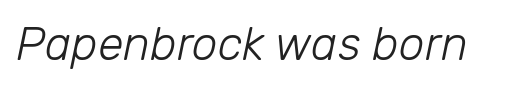
{"italic": "yes", "lean": "right", "slant_degrees": 12, "bold": "no", "weight": "light", "width": "normal", "stroke_contrast": "low", "x_height": "medium", "monospaced": "no", "underline": "no", "letter_spacing": "normal", "letter_spacing_em": 0.0, "glyph_px": 46}
